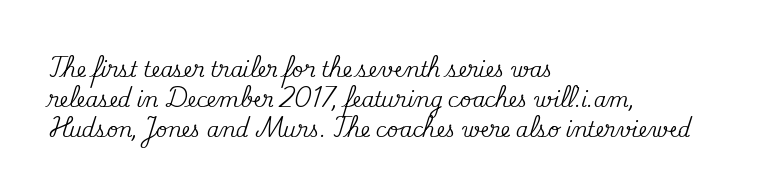
The image shows 20 px text type; set left-aligned, normal line spacing (1.5x), normal letter spacing, not underlined.
